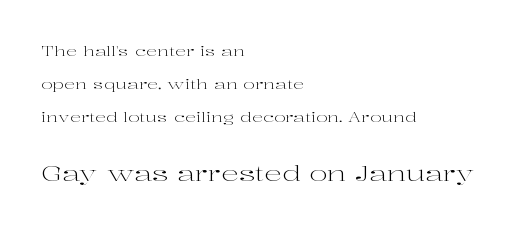
The more generous point size was reserved for the lower chunk. All the whitespace from short lines collects on the right. The zone under the glyphs is completely vacant. The typesetting does not lean heavy: it is not bold. A typesetter would call this zero additional tracking.
